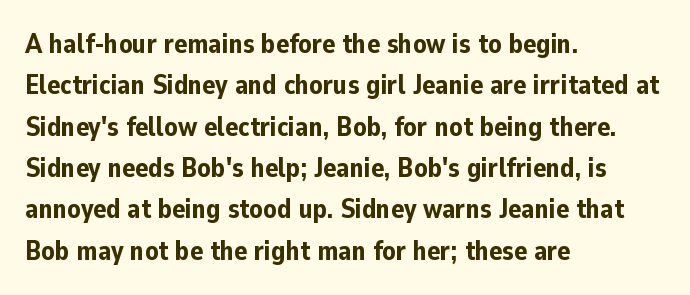
The image shows 27 px bold type, upright; set left-aligned, normal line spacing (1.53x), normal letter spacing, not underlined.
